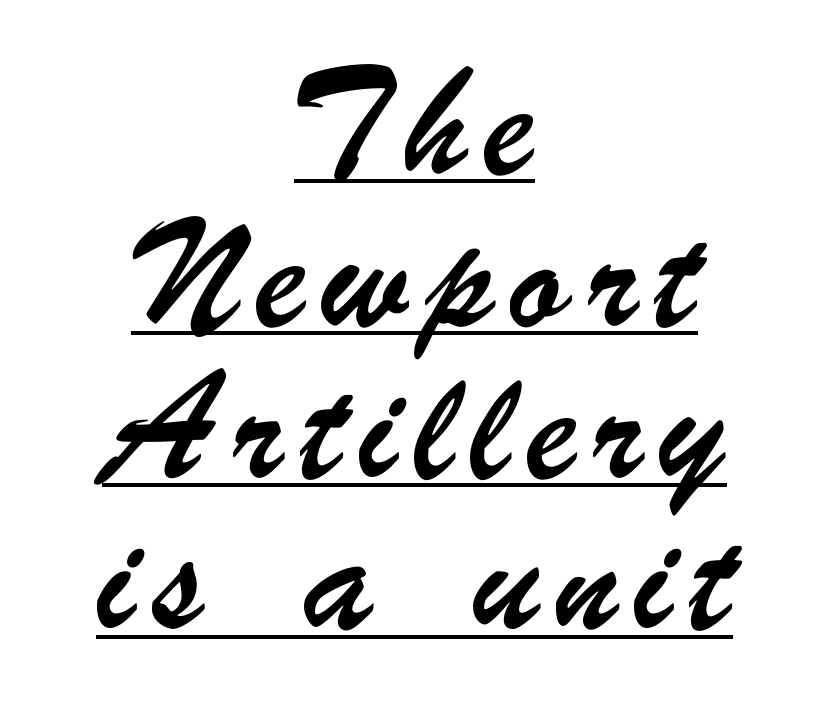
The image shows 69 px condensed sans-serif type; set centered, loose line spacing (2.2x), unusually wide letter spacing (+0.22 em), underlined; low stroke contrast and a small x-height.
